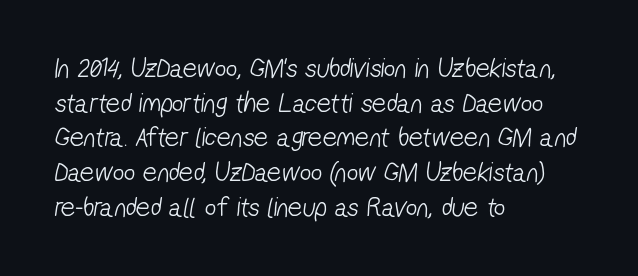
{"serif": "no", "bold": "no", "weight": "light", "width": "condensed", "stroke_contrast": "low", "x_height": "medium", "monospaced": "no", "underline": "no", "align": "left", "line_spacing_ratio": 1.24, "letter_spacing": "normal", "letter_spacing_em": 0.0, "glyph_px": 28}
